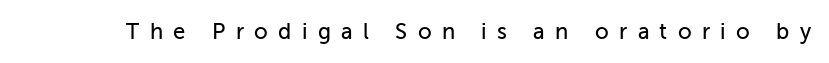
The image shows 22 px text type, upright; set unusually wide letter spacing (+0.47 em), not underlined.
